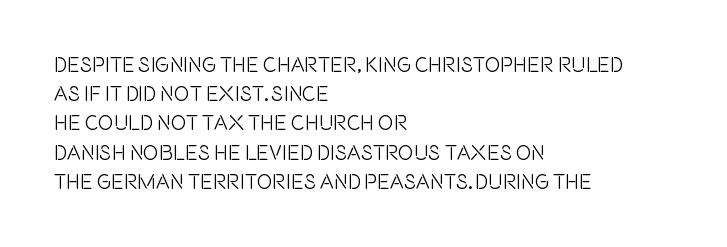
Q: Is the text italic (slanted)? A: No, it is upright.
Q: Is the text underlined? A: No.
Q: How is the paragraph aligned? A: Left-aligned.
Q: Is the spacing between letters normal or unusually wide? A: Normal.
Q: Is the spacing between lines tight, normal or loose? A: Normal.
